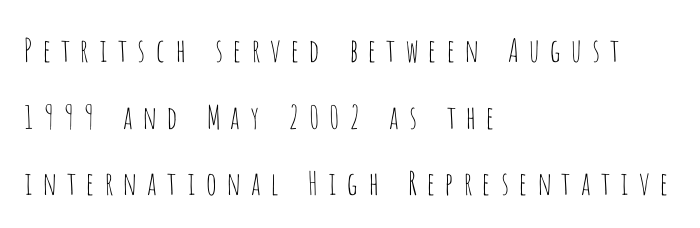
The image shows 32 px thin, condensed sans-serif type, upright; set left-aligned, loose line spacing (2.08x), unusually wide letter spacing (+0.26 em), not underlined; low stroke contrast and a large x-height.
